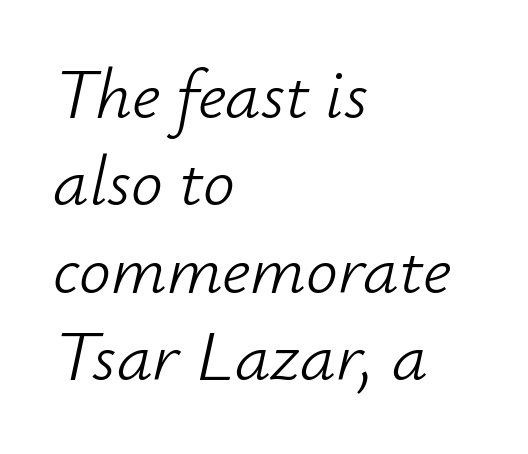
The image shows 71 px light type, italic (leaning right); set left-aligned, line spacing 1.23x, normal letter spacing, not underlined; low stroke contrast and a small x-height.
